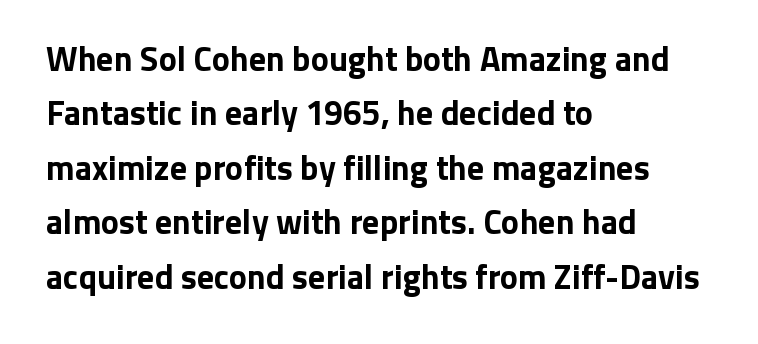
Q: Is the text bold? A: Yes.
Q: Is the text italic (slanted)? A: No, it is upright.
Q: Is the typeface a serif or a sans-serif typeface? A: Sans-serif.
Q: Is the text underlined? A: No.
Q: How is the paragraph aligned? A: Left-aligned.
Q: Is the spacing between letters normal or unusually wide? A: Normal.
Q: Is the spacing between lines tight, normal or loose? A: Normal.
Q: Width (condensed, normal, or wide)? A: Normal.
Q: Stroke contrast? A: Low.
Q: x-height? A: Medium.
Q: Monospaced? A: No.
